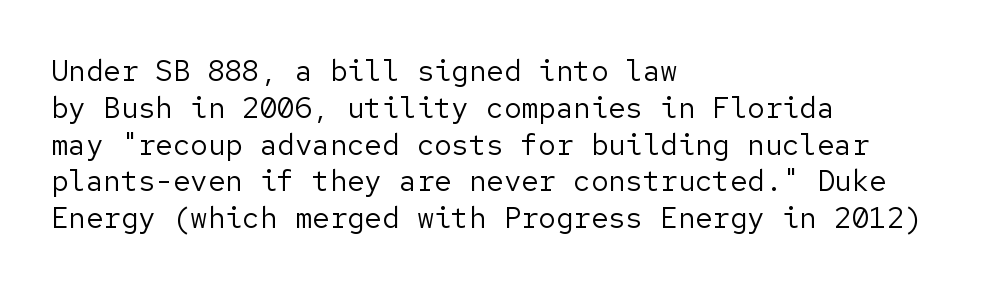
Q: Is the text bold? A: No.
Q: Is the text italic (slanted)? A: No, it is upright.
Q: Is the typeface a serif or a sans-serif typeface? A: Sans-serif.
Q: Is the text underlined? A: No.
Q: How is the paragraph aligned? A: Left-aligned.
Q: Is the spacing between letters normal or unusually wide? A: Normal.
Q: Is the spacing between lines tight, normal or loose? A: Normal.
Q: Width (condensed, normal, or wide)? A: Normal.
Q: Stroke contrast? A: Low.
Q: x-height? A: Medium.
